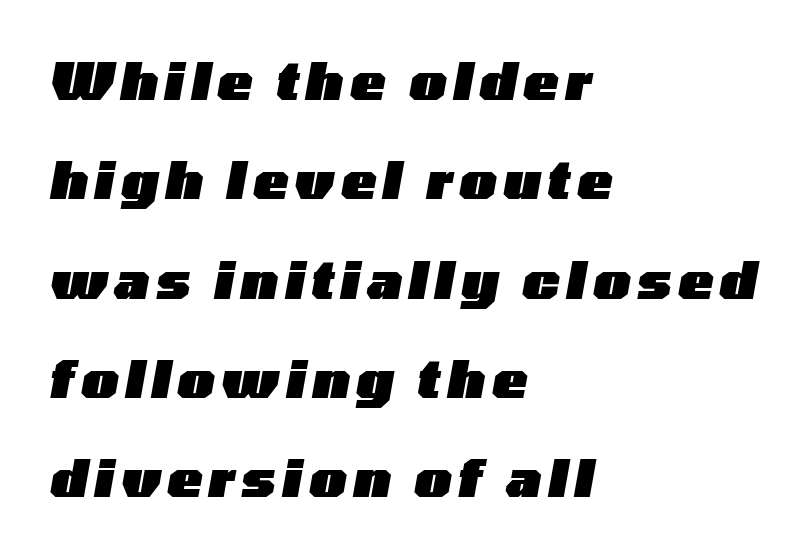
{"italic": "yes", "lean": "right", "slant_degrees": 10, "bold": "yes", "weight": "heavy", "width": "wide", "stroke_contrast": "low", "x_height": "medium", "monospaced": "no", "underline": "no", "align": "left", "line_spacing": "loose", "line_spacing_ratio": 1.91, "glyph_px": 52}
